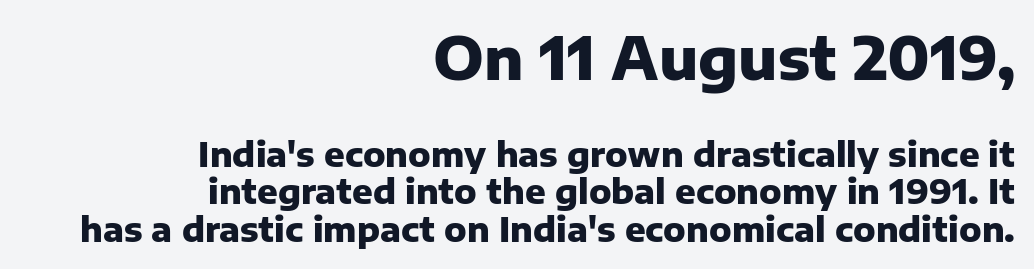
Q: Is the text bold? A: Yes.
Q: Is the text italic (slanted)? A: No, it is upright.
Q: Is the typeface a serif or a sans-serif typeface? A: Sans-serif.
Q: Is the text underlined? A: No.
Q: How is the paragraph aligned? A: Right-aligned.
Q: Is the spacing between letters normal or unusually wide? A: Normal.
Q: Is the spacing between lines tight, normal or loose? A: Tight.
Q: Which block of text is set in a larger size, the first (top) or the second (bottom)? A: The first (top) one.
Q: Width (condensed, normal, or wide)? A: Normal.
Q: Stroke contrast? A: Low.
Q: x-height? A: Medium.
Q: Monospaced? A: No.
